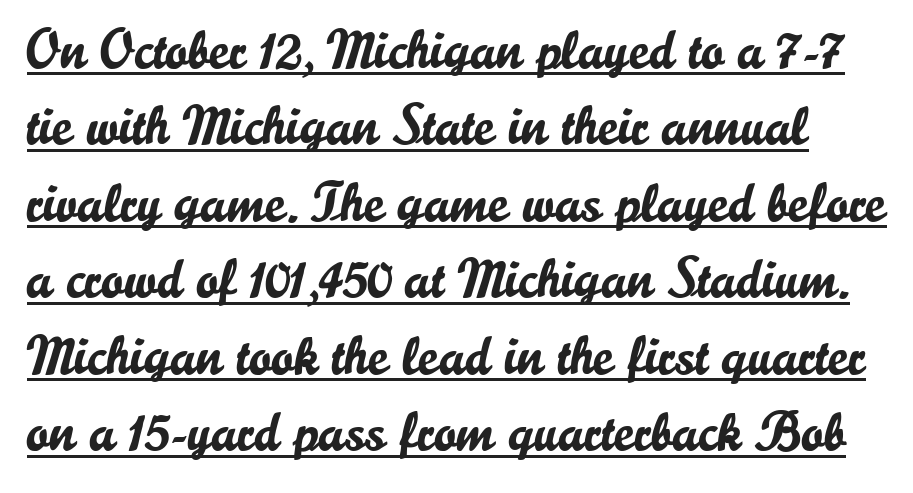
{"serif": "no", "width": "normal", "stroke_contrast": "low", "x_height": "small", "monospaced": "no", "underline": "yes", "line_spacing": "normal", "line_spacing_ratio": 1.39, "letter_spacing": "normal", "letter_spacing_em": 0.0, "glyph_px": 55}
